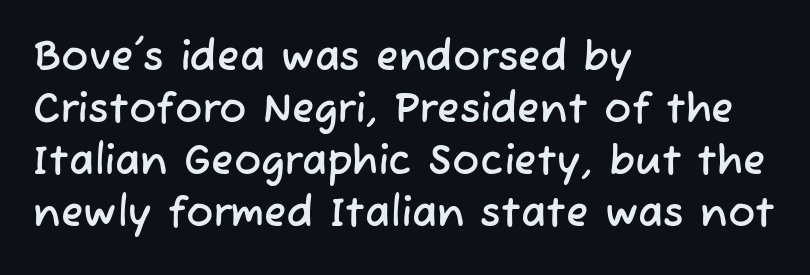
{"serif": "no", "width": "normal", "stroke_contrast": "low", "x_height": "medium", "monospaced": "no", "underline": "no", "align": "left", "line_spacing": "normal", "line_spacing_ratio": 1.27, "letter_spacing": "normal", "letter_spacing_em": 0.0, "glyph_px": 41}
